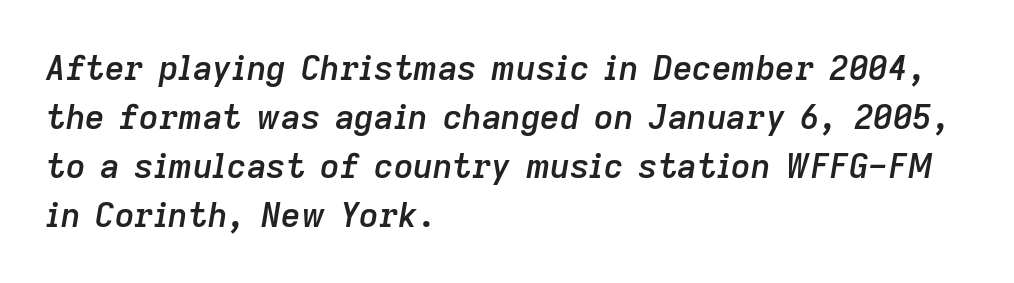
This sample uses an oblique cut, with every glyph tilted off the vertical. The font is running at a semibold setting, under full bold. Varying glyph widths throughout — classic text-font behaviour. The rendering uses a moderate line-height, typical for paragraphs.
